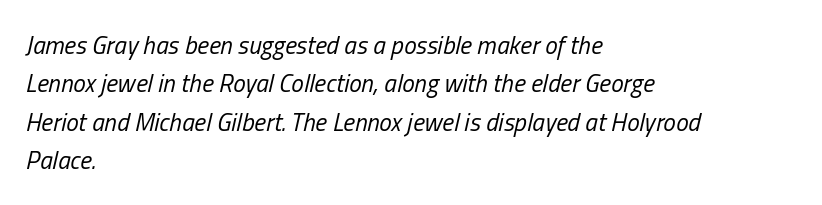
{"italic": "yes", "lean": "right", "slant_degrees": 13, "bold": "no", "underline": "no", "align": "left", "line_spacing": "normal", "line_spacing_ratio": 1.54, "letter_spacing": "normal", "letter_spacing_em": 0.0, "glyph_px": 25}
